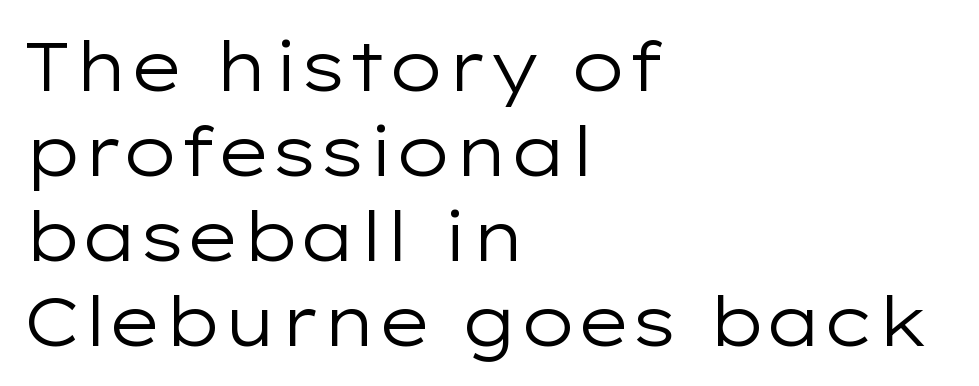
The image shows 69 px regular-weight, wide sans-serif type, upright; set left-aligned, line spacing 1.23x, normal letter spacing, not underlined; low stroke contrast and a medium x-height.
